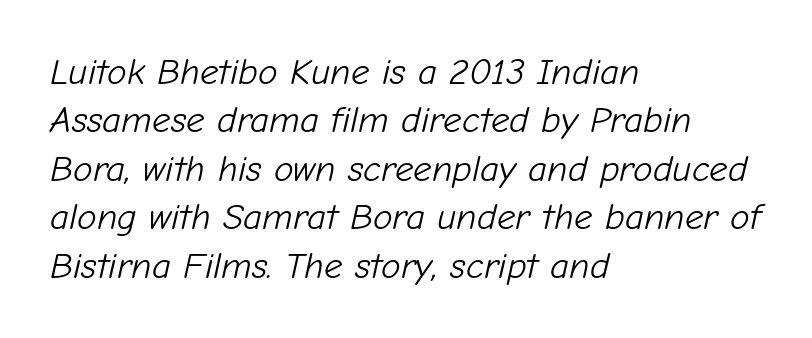
The image shows 37 px light type, italic (leaning right); set left-aligned, normal line spacing (1.31x), normal letter spacing, not underlined; low stroke contrast and a medium x-height.
